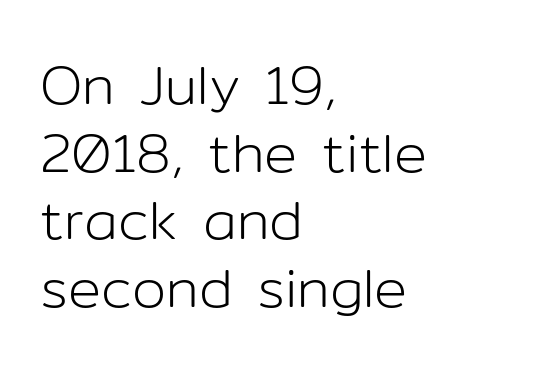
The image shows 55 px light sans-serif type, upright; set left-aligned, line spacing 1.23x, normal letter spacing, not underlined; low stroke contrast and a medium x-height.
